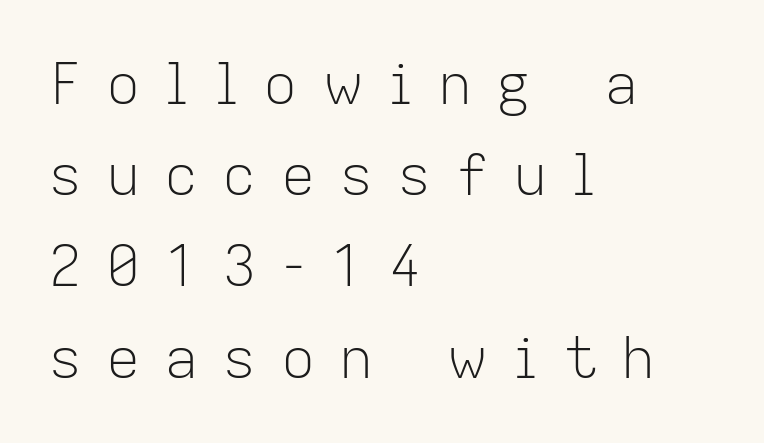
{"serif": "no", "italic": "no", "bold": "no", "weight": "light", "width": "normal", "stroke_contrast": "low", "x_height": "medium", "monospaced": "no", "underline": "no", "align": "left", "line_spacing": "normal", "line_spacing_ratio": 1.6, "letter_spacing": "wide", "letter_spacing_em": 0.42, "glyph_px": 57}
